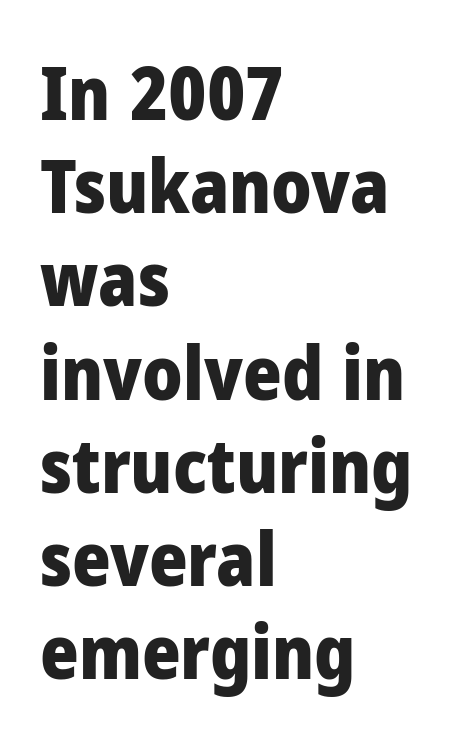
The image shows 74 px heavy sans-serif type, upright; set left-aligned, normal line spacing (1.26x), normal letter spacing, not underlined; low stroke contrast and a medium x-height.
